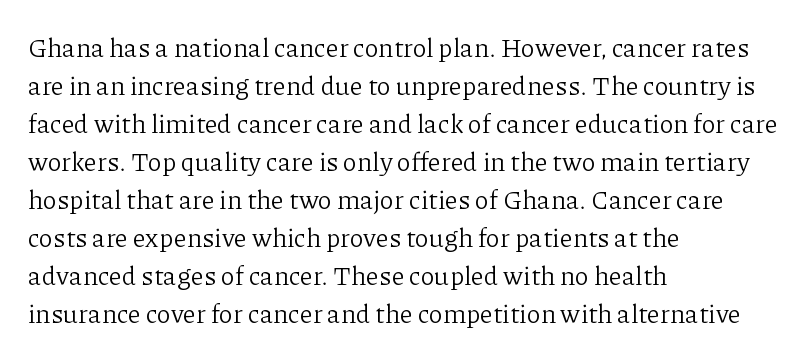
{"italic": "no", "bold": "no", "underline": "no", "align": "left", "line_spacing": "normal", "line_spacing_ratio": 1.46, "letter_spacing": "normal", "letter_spacing_em": 0.0, "glyph_px": 26}
